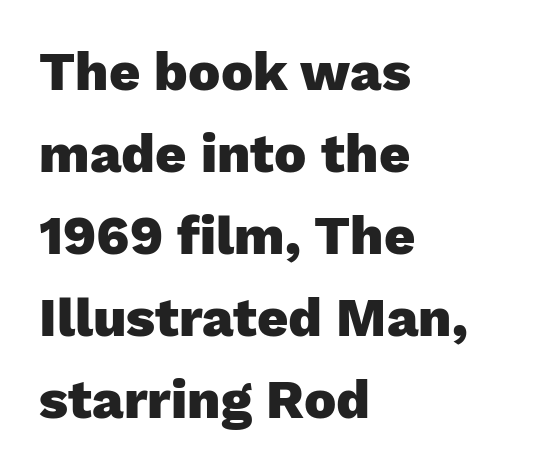
Q: Is the text bold? A: Yes.
Q: Is the text italic (slanted)? A: No, it is upright.
Q: Is the typeface a serif or a sans-serif typeface? A: Sans-serif.
Q: Is the text underlined? A: No.
Q: How is the paragraph aligned? A: Left-aligned.
Q: Is the spacing between letters normal or unusually wide? A: Normal.
Q: Is the spacing between lines tight, normal or loose? A: Normal.
Q: Width (condensed, normal, or wide)? A: Normal.
Q: Stroke contrast? A: Low.
Q: x-height? A: Medium.
Q: Monospaced? A: No.
